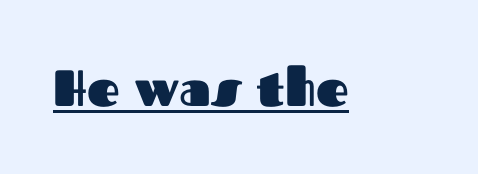
Ascenders rise straight up at ninety degrees. Heft: maximum for text — a bold. Does the type have serifs? No, each stem ends abruptly. This rendering leaves character spacing at its baseline value. Is this a fixed-width face? No — the glyphs have proportional, varying widths.
